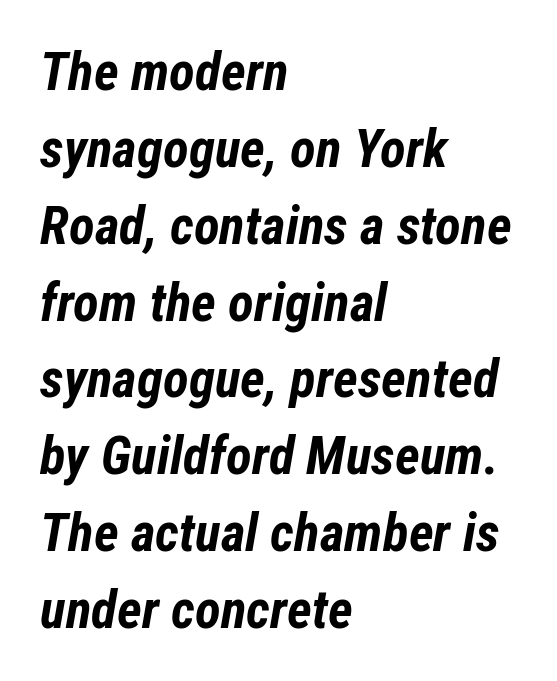
{"italic": "yes", "lean": "right", "slant_degrees": 12, "bold": "yes", "weight": "bold", "width": "condensed", "stroke_contrast": "low", "x_height": "medium", "monospaced": "no", "underline": "no", "align": "left", "line_spacing": "normal", "line_spacing_ratio": 1.45, "letter_spacing": "normal", "letter_spacing_em": 0.0, "glyph_px": 53}
